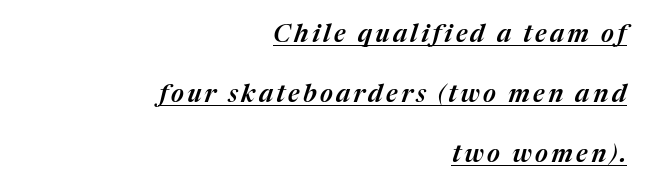
{"italic": "yes", "lean": "right", "slant_degrees": 17, "underline": "yes", "align": "right", "line_spacing": "loose", "line_spacing_ratio": 2.41, "glyph_px": 25}
